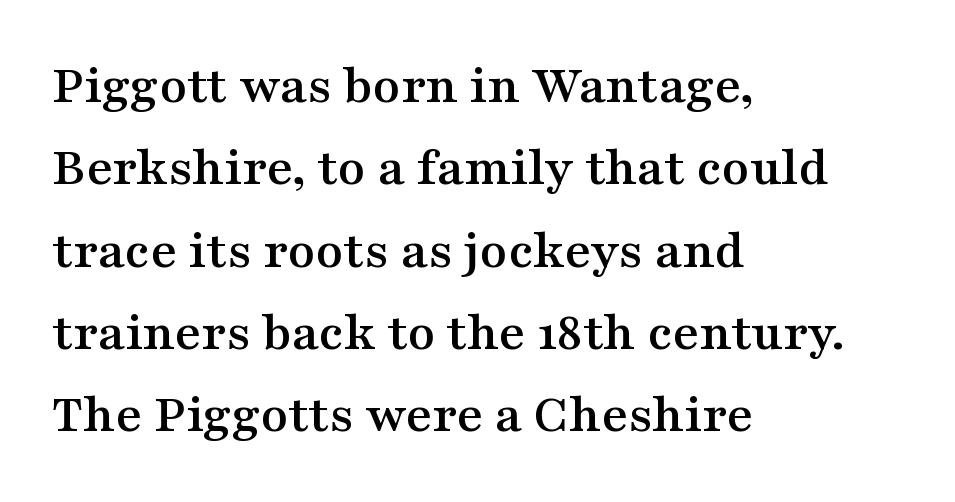
Q: Is the text italic (slanted)? A: No, it is upright.
Q: Is the typeface a serif or a sans-serif typeface? A: Serif.
Q: Is the text underlined? A: No.
Q: How is the paragraph aligned? A: Left-aligned.
Q: Is the spacing between letters normal or unusually wide? A: Normal.
Q: Is the spacing between lines tight, normal or loose? A: Normal.
Q: Width (condensed, normal, or wide)? A: Wide.
Q: Stroke contrast? A: Medium.
Q: x-height? A: Medium.
Q: Monospaced? A: No.
